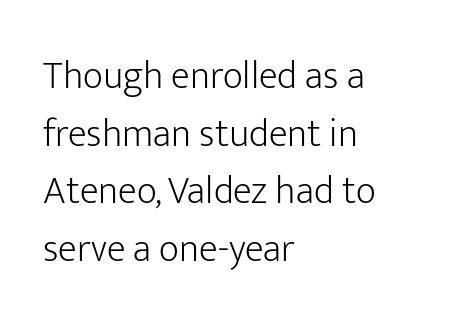
The image shows 39 px light sans-serif type, upright; set left-aligned, normal line spacing (1.48x), normal letter spacing, not underlined; low stroke contrast and a medium x-height.
